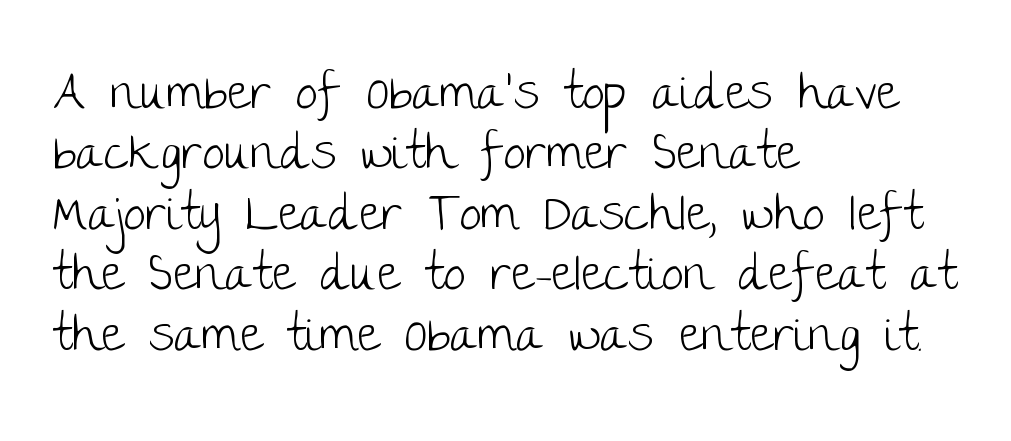
Q: Is the text bold? A: No.
Q: Is the text italic (slanted)? A: No, it is upright.
Q: Is the typeface a serif or a sans-serif typeface? A: Sans-serif.
Q: Is the text underlined? A: No.
Q: How is the paragraph aligned? A: Left-aligned.
Q: Is the spacing between letters normal or unusually wide? A: Normal.
Q: Width (condensed, normal, or wide)? A: Normal.
Q: Stroke contrast? A: Low.
Q: x-height? A: Large.
Q: Monospaced? A: No.
